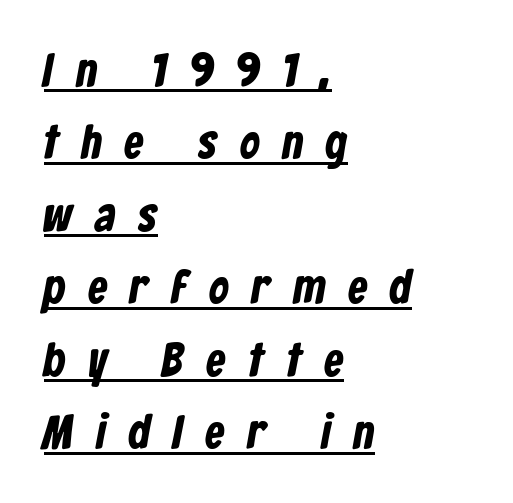
Students, observe: this is what conventionally led text looks like. Look at the stroke-to-counter ratio: heavy, a bold. The setting favours the left margin, as ordinary paragraphs usually do. This sample uses expanded letter spacing, leaving extra air between glyphs.
